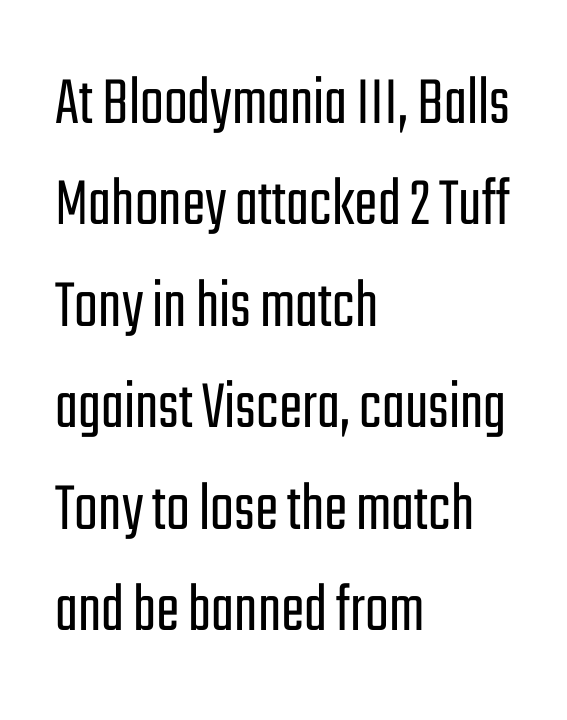
{"serif": "no", "italic": "no", "bold": "no", "weight": "light", "width": "condensed", "stroke_contrast": "low", "x_height": "medium", "monospaced": "no", "underline": "no", "align": "left", "line_spacing": "normal", "line_spacing_ratio": 1.45, "letter_spacing": "normal", "letter_spacing_em": 0.0, "glyph_px": 70}
